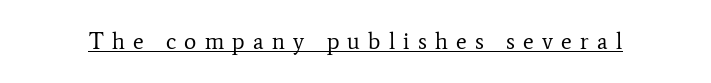
Style check: upright. The weight tops out at a normal text grade. The letterforms stand isolated, each surrounded by extra space. The specimen includes a rule beneath the text block's lines.
